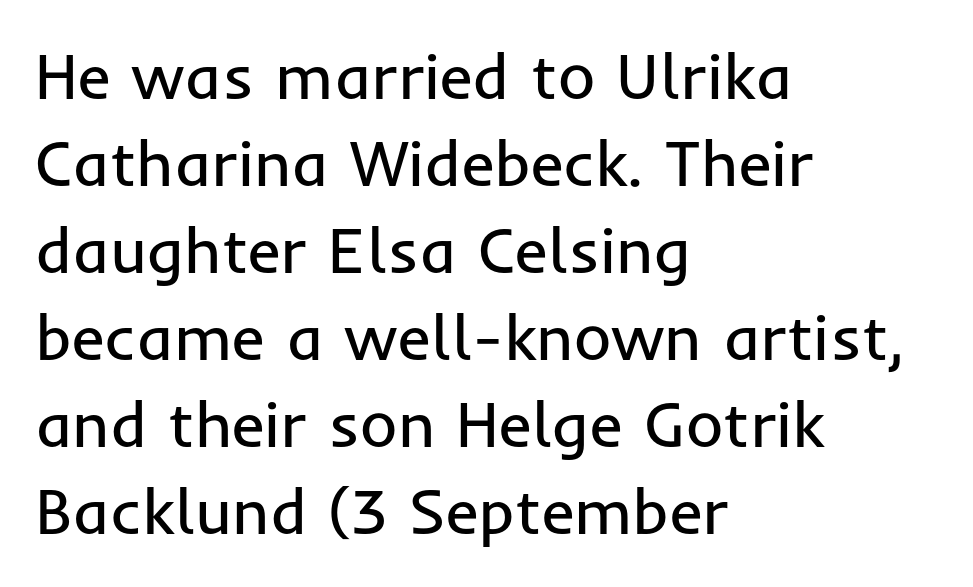
The image shows 64 px regular-weight sans-serif type, upright; set left-aligned, normal line spacing (1.36x), normal letter spacing, not underlined; low stroke contrast and a medium x-height.
